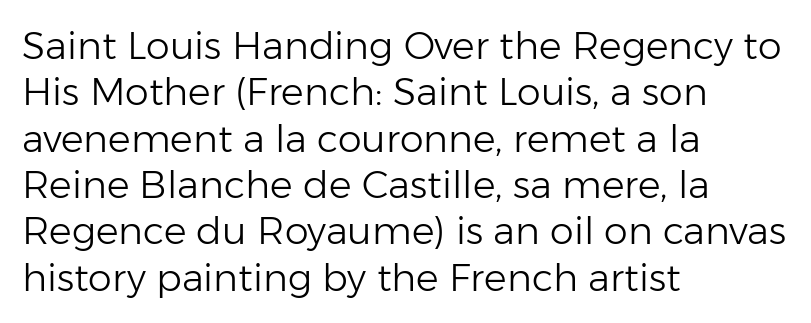
{"serif": "no", "italic": "no", "bold": "no", "weight": "light", "width": "normal", "stroke_contrast": "low", "x_height": "medium", "monospaced": "no", "underline": "no", "align": "left", "line_spacing_ratio": 1.22, "letter_spacing": "normal", "letter_spacing_em": 0.0, "glyph_px": 38}
